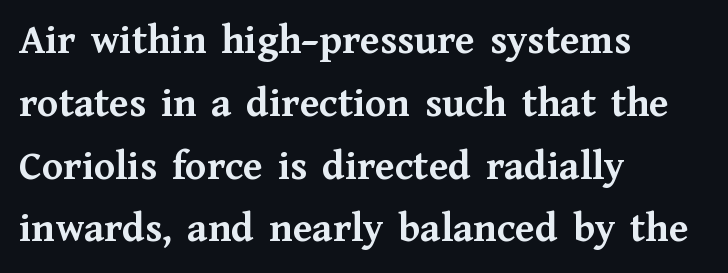
{"serif": "yes", "italic": "no", "bold": "yes", "weight": "semibold", "width": "normal", "stroke_contrast": "medium", "x_height": "medium", "monospaced": "no", "underline": "no", "align": "left", "line_spacing": "normal", "line_spacing_ratio": 1.46, "letter_spacing": "normal", "letter_spacing_em": 0.0, "glyph_px": 43}
